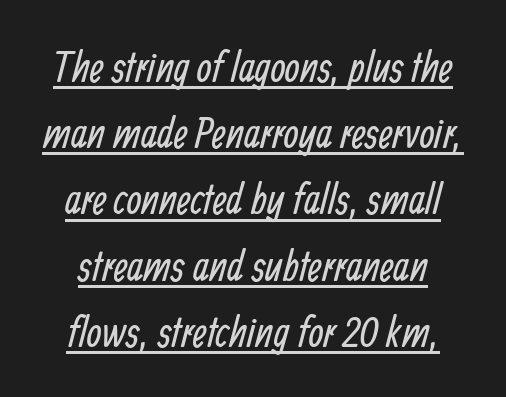
The typeface chosen for these lines omits serifs. Notice how a bar underscores the lettering throughout. Heft: none added — not bold. Horizontal bands of white between lines are of average thickness.
